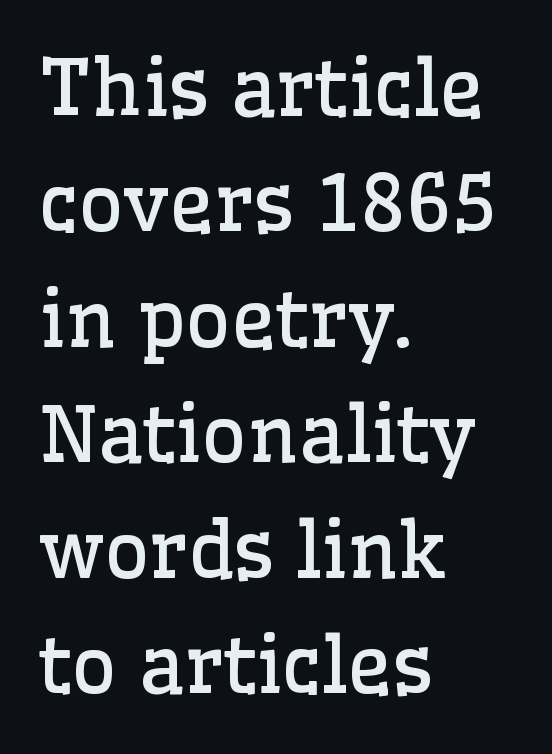
Q: Is the text bold? A: No.
Q: Is the text italic (slanted)? A: No, it is upright.
Q: Is the typeface a serif or a sans-serif typeface? A: Serif.
Q: Is the text underlined? A: No.
Q: How is the paragraph aligned? A: Left-aligned.
Q: Is the spacing between letters normal or unusually wide? A: Normal.
Q: Is the spacing between lines tight, normal or loose? A: Normal.
Q: Width (condensed, normal, or wide)? A: Normal.
Q: Stroke contrast? A: Low.
Q: x-height? A: Medium.
Q: Monospaced? A: No.
